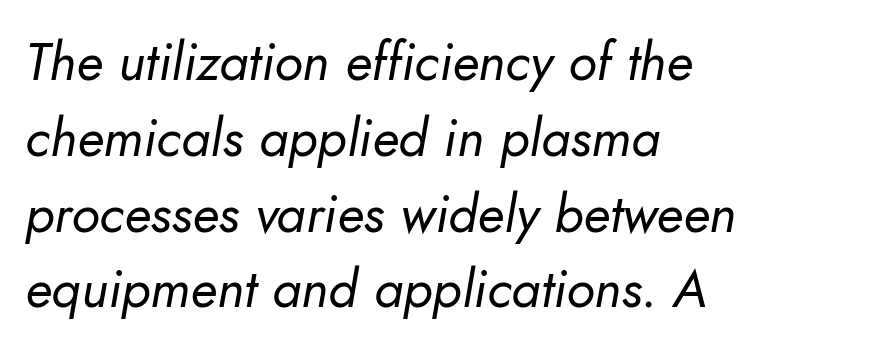
Q: Is the text bold? A: No.
Q: Is the text italic (slanted)? A: Yes, it leans right by about 10 degrees.
Q: Is the text underlined? A: No.
Q: How is the paragraph aligned? A: Left-aligned.
Q: Is the spacing between letters normal or unusually wide? A: Normal.
Q: Is the spacing between lines tight, normal or loose? A: Normal.
Q: Width (condensed, normal, or wide)? A: Normal.
Q: Stroke contrast? A: Low.
Q: x-height? A: Small.
Q: Monospaced? A: No.
